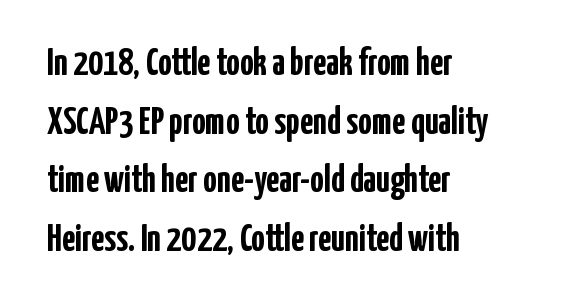
Clear beneath every line of the passage. The text was rendered using a sans face with plain stroke endings. Tracking value appears to be zero — textbook default spacing. The text block is weighted toward the left margin, trailing off unevenly rightward. The letters advance in unequal steps, a hallmark of proportional type. Unlike italic type, these characters show no tilt at all.
